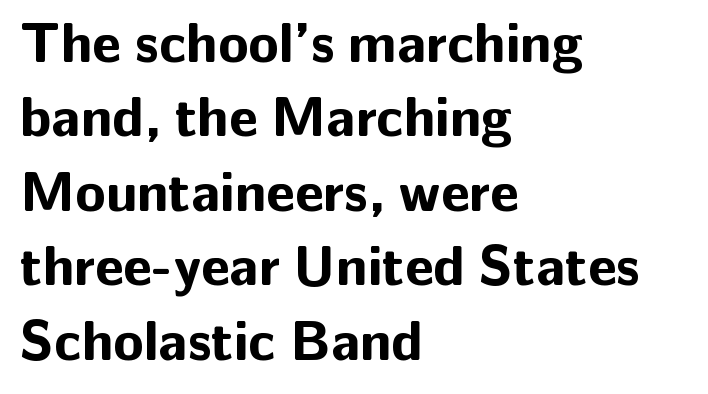
The passage shown is typed in a proportional face where columns would drift. Characters remain perfectly vertical along every line. Where is the straight margin? On the left. The glyphs have the mass of a bold cut. Line spacing here is normal.
